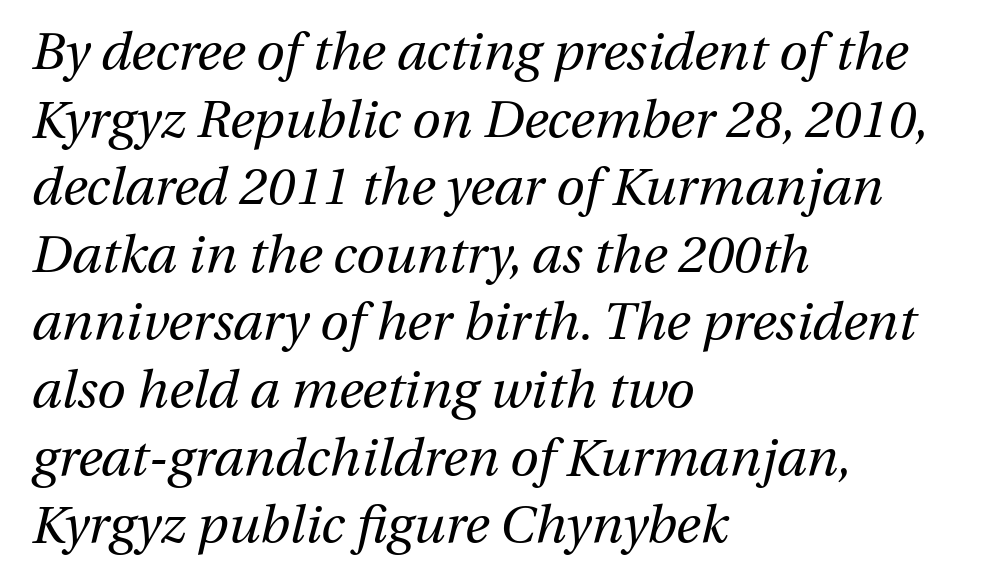
{"italic": "yes", "lean": "right", "slant_degrees": 13, "bold": "no", "weight": "regular", "width": "normal", "stroke_contrast": "medium", "x_height": "medium", "monospaced": "no", "underline": "no", "align": "left", "line_spacing": "normal", "line_spacing_ratio": 1.3, "letter_spacing": "normal", "letter_spacing_em": 0.0, "glyph_px": 52}
